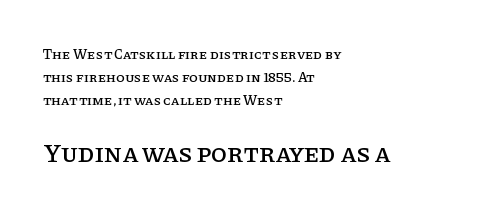
{"italic": "no", "underline": "no", "align": "left", "line_spacing": "normal", "line_spacing_ratio": 1.65, "letter_spacing": "normal", "letter_spacing_em": 0.0, "larger_block": "second", "size_ratio": 1.86, "glyph_px": 26}
